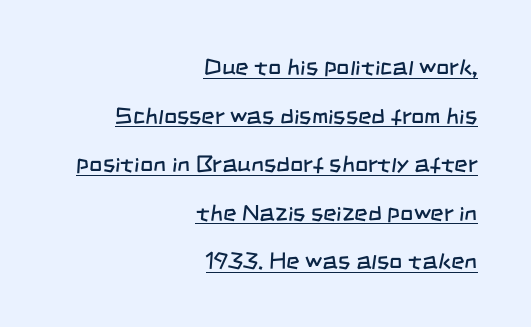
{"bold": "no", "underline": "yes", "align": "right", "line_spacing": "loose", "line_spacing_ratio": 2.11, "letter_spacing": "normal", "letter_spacing_em": 0.0, "glyph_px": 23}
